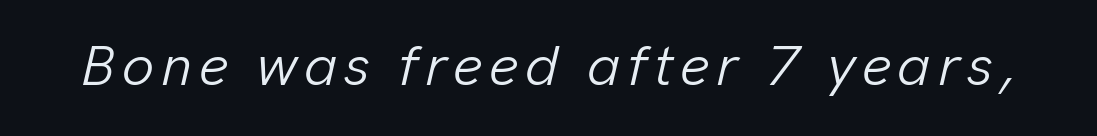
Q: Is the text bold? A: No.
Q: Is the text italic (slanted)? A: Yes, it leans right by about 13 degrees.
Q: Is the text underlined? A: No.
Q: Width (condensed, normal, or wide)? A: Normal.
Q: Stroke contrast? A: Low.
Q: x-height? A: Medium.
Q: Monospaced? A: No.
